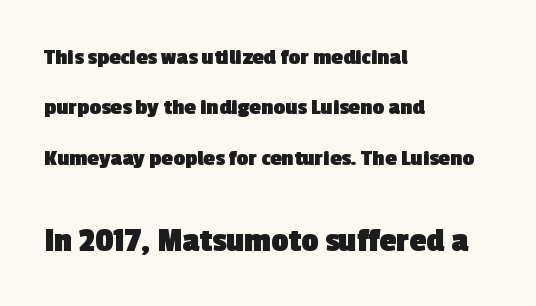
These two chunks differ in scale, with the bottom chunk taking the larger measure. Varying glyph widths throughout — classic text-font behaviour. A clean baseline with only descenders dipping below it. In terms of letterform style, serifs are entirely absent.
